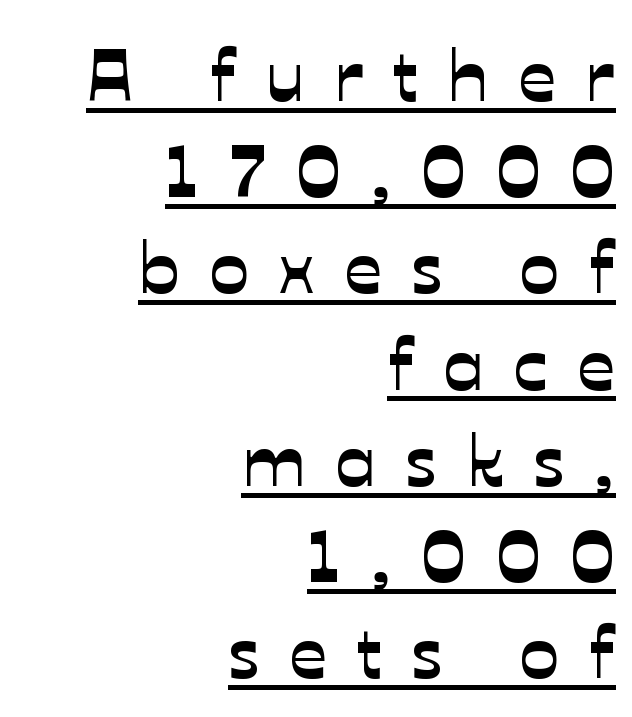
{"serif": "no", "width": "normal", "stroke_contrast": "low", "x_height": "medium", "monospaced": "no", "underline": "yes", "align": "right", "line_spacing": "normal", "line_spacing_ratio": 1.3, "letter_spacing": "wide", "letter_spacing_em": 0.4, "glyph_px": 74}
